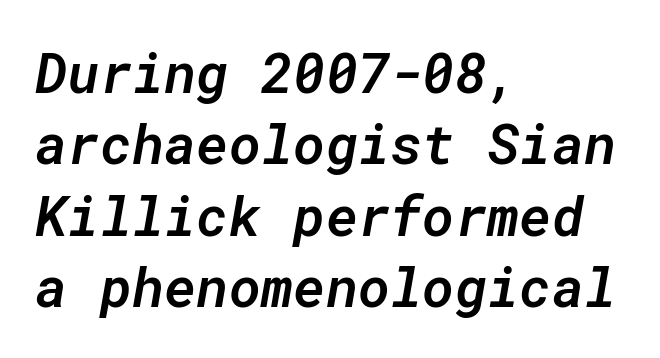
{"italic": "yes", "lean": "right", "slant_degrees": 10, "bold": "semi", "weight": "semibold", "width": "normal", "stroke_contrast": "low", "x_height": "medium", "monospaced": "yes", "underline": "no", "align": "left", "line_spacing": "normal", "line_spacing_ratio": 1.3, "letter_spacing": "normal", "letter_spacing_em": 0.0, "glyph_px": 55}
